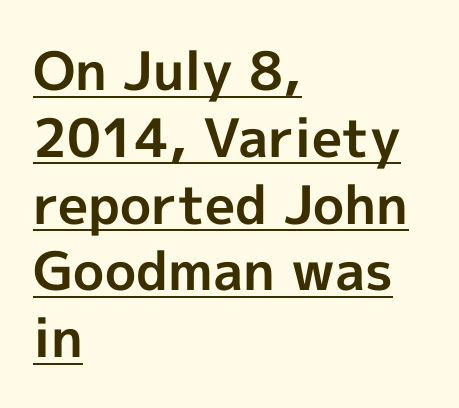
The image shows 53 px bold sans-serif type, upright; set left-aligned, normal line spacing (1.26x), normal letter spacing, underlined; a medium x-height.
